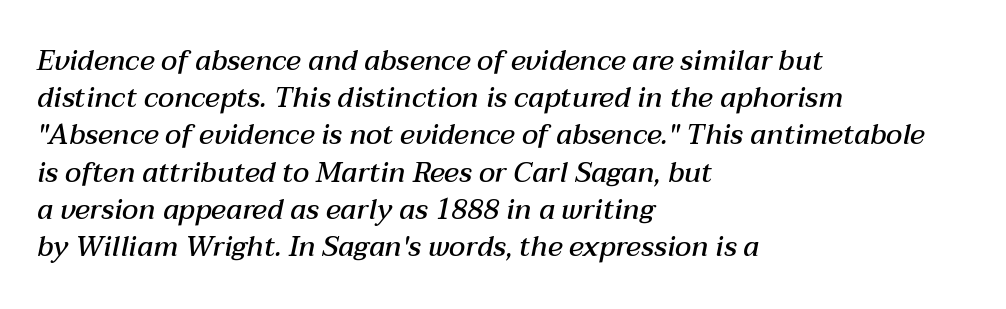
The rendering applies a slant to the glyphs. A normal amount of white space separates one row of letters from the next. Do the characters align in a grid? No, the font is proportional. These lines stack with their left ends in a neat column. Letter spacing: default. Stroke thickness is moderately raised; the sample reads as semibold.
